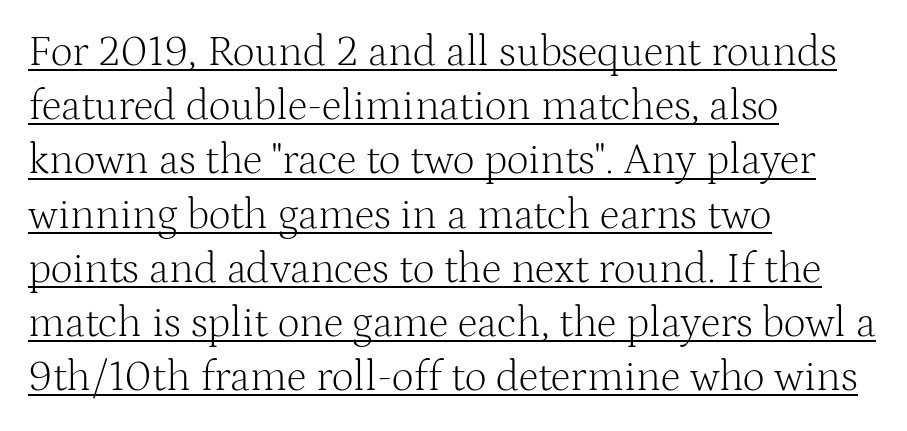
The image shows 43 px light serif type, upright; set left-aligned, normal line spacing (1.26x), normal letter spacing, underlined; medium stroke contrast and a medium x-height.
